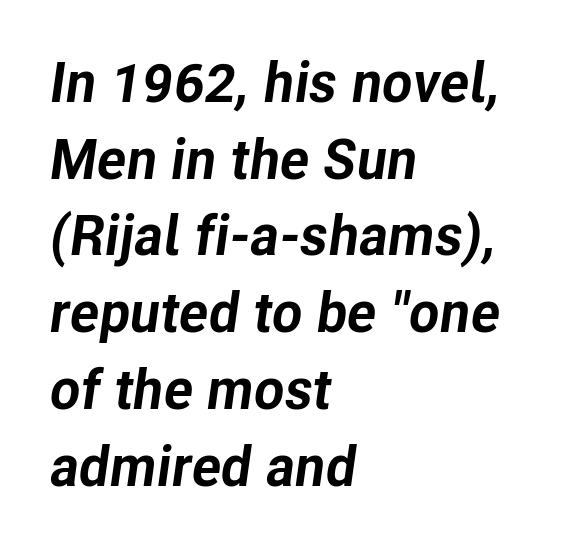
{"italic": "yes", "lean": "right", "slant_degrees": 8, "bold": "yes", "weight": "bold", "width": "normal", "stroke_contrast": "low", "x_height": "medium", "monospaced": "no", "underline": "no", "align": "left", "line_spacing": "normal", "line_spacing_ratio": 1.37, "letter_spacing": "normal", "letter_spacing_em": 0.0, "glyph_px": 56}
